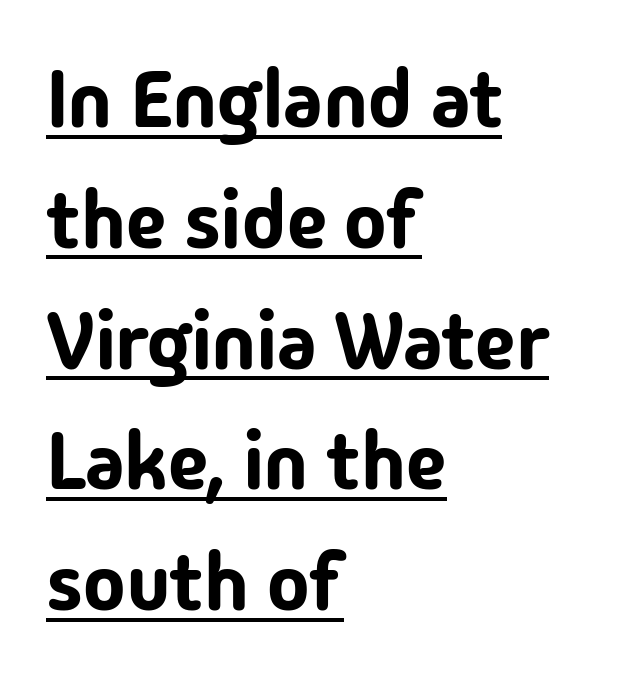
Q: Is the text italic (slanted)? A: No, it is upright.
Q: Is the typeface a serif or a sans-serif typeface? A: Sans-serif.
Q: Is the text underlined? A: Yes.
Q: How is the paragraph aligned? A: Left-aligned.
Q: Is the spacing between letters normal or unusually wide? A: Normal.
Q: Is the spacing between lines tight, normal or loose? A: Normal.
Q: Width (condensed, normal, or wide)? A: Normal.
Q: Stroke contrast? A: Low.
Q: x-height? A: Medium.
Q: Monospaced? A: No.
